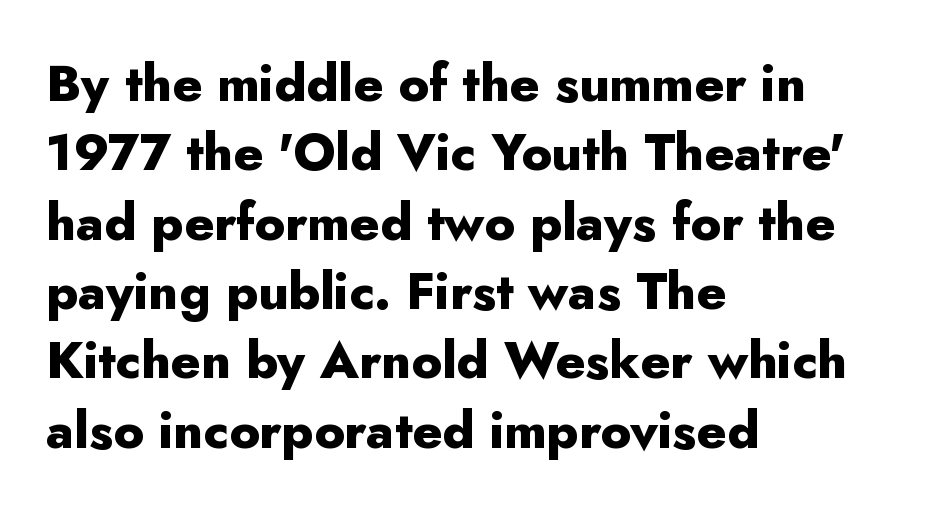
{"serif": "no", "italic": "no", "bold": "yes", "weight": "heavy", "width": "normal", "stroke_contrast": "low", "x_height": "small", "monospaced": "no", "underline": "no", "align": "left", "line_spacing": "normal", "line_spacing_ratio": 1.36, "letter_spacing": "normal", "letter_spacing_em": 0.0, "glyph_px": 51}
